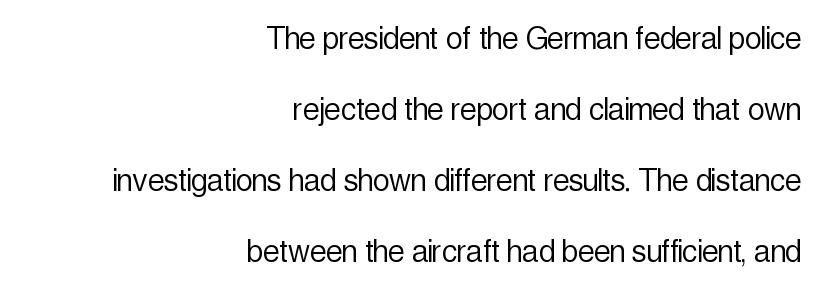
Note the varied advance widths — an 'i' is clearly narrower than an 'm'. You can tell from the bare stems that sans-serif type was used. This sample trades compactness for vertical openness between lines. Look at the tracking — it's just the regular setting, nothing added. Heaviness? Minimal to ordinary, like unemphasized prose.
